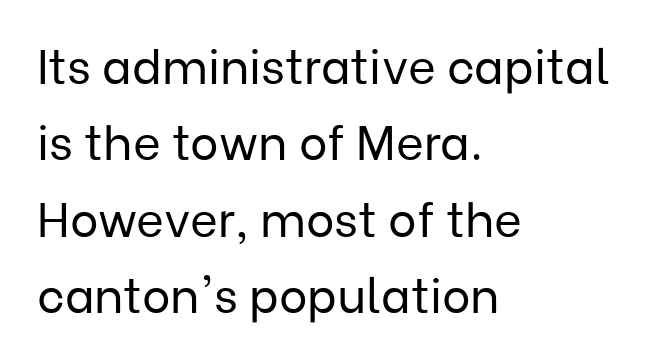
Q: Is the text bold? A: No.
Q: Is the text italic (slanted)? A: No, it is upright.
Q: Is the typeface a serif or a sans-serif typeface? A: Sans-serif.
Q: Is the text underlined? A: No.
Q: How is the paragraph aligned? A: Left-aligned.
Q: Is the spacing between letters normal or unusually wide? A: Normal.
Q: Is the spacing between lines tight, normal or loose? A: Normal.
Q: Width (condensed, normal, or wide)? A: Normal.
Q: Stroke contrast? A: Low.
Q: x-height? A: Medium.
Q: Monospaced? A: No.
